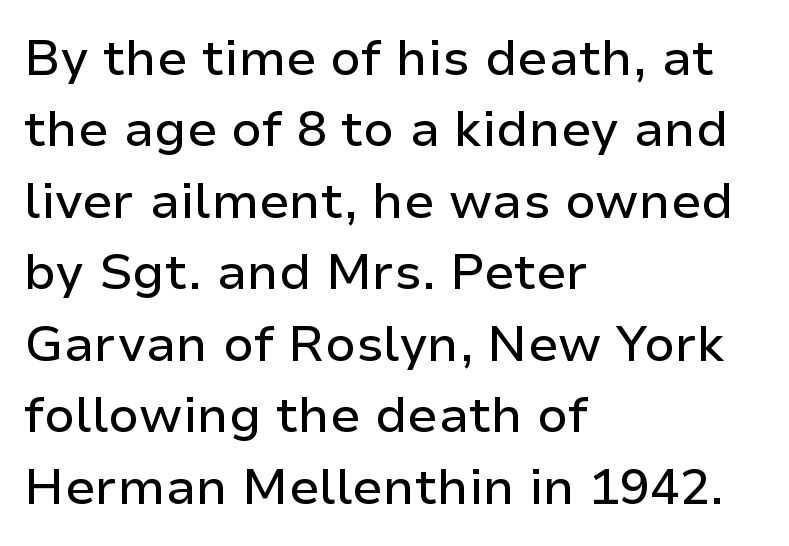
{"serif": "no", "italic": "no", "width": "normal", "stroke_contrast": "low", "x_height": "medium", "monospaced": "no", "underline": "no", "align": "left", "line_spacing": "normal", "line_spacing_ratio": 1.43, "letter_spacing": "normal", "letter_spacing_em": 0.0, "glyph_px": 50}
